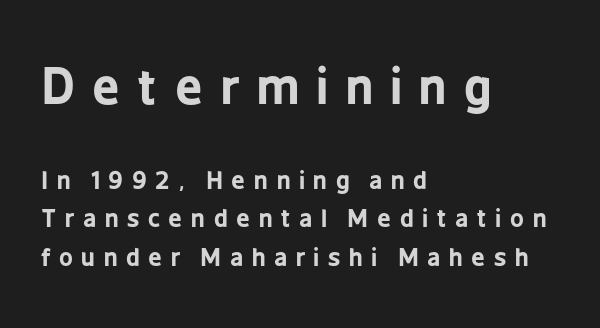
{"serif": "no", "italic": "no", "bold": "yes", "weight": "bold", "width": "condensed", "stroke_contrast": "low", "x_height": "medium", "monospaced": "no", "underline": "no", "align": "left", "line_spacing": "normal", "line_spacing_ratio": 1.61, "letter_spacing": "wide", "letter_spacing_em": 0.36, "larger_block": "first", "size_ratio": 2.0, "glyph_px": 48}
